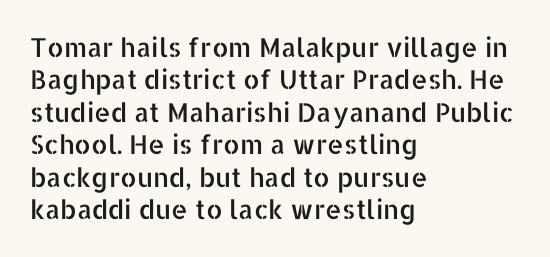
The image shows 26 px text type, upright; set left-aligned, normal line spacing (1.25x), normal letter spacing, not underlined.
